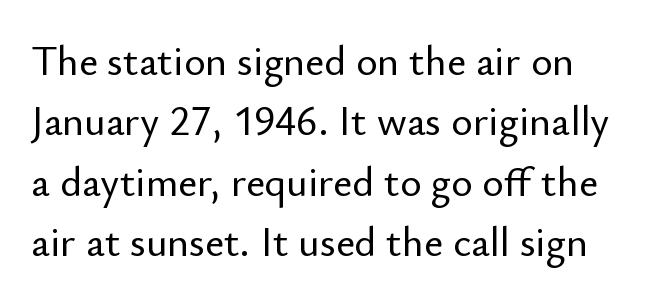
Classification — sans serif. The glyphs are unaccompanied by any horizontal stroke below them. A typesetter would call this proportional, since set widths differ per character. Ordinary non-slanted type is in use.
